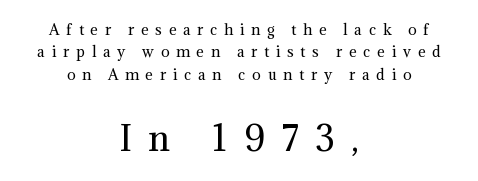
If you drew a line through each stem, it would be perfectly vertical. Note: smaller setting up top, larger setting below. Is the stroke heavy? The answer is a plain regular-or-lighter. The compositor balanced each line on the midline.
